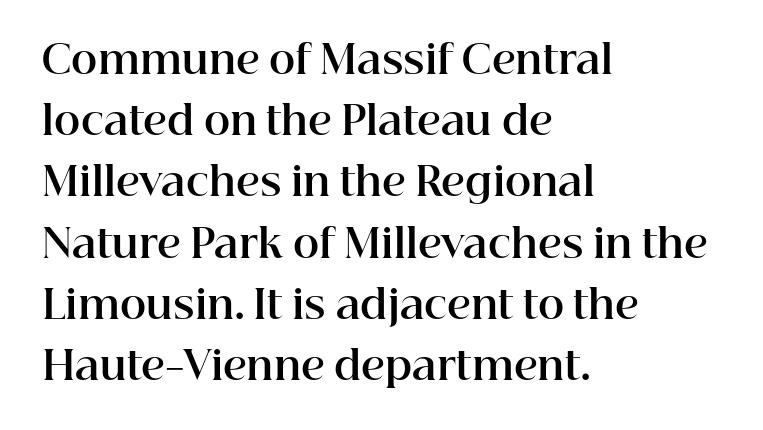
Q: Is the text bold? A: Yes.
Q: Is the text italic (slanted)? A: No, it is upright.
Q: Is the typeface a serif or a sans-serif typeface? A: Serif.
Q: Is the text underlined? A: No.
Q: How is the paragraph aligned? A: Left-aligned.
Q: Is the spacing between letters normal or unusually wide? A: Normal.
Q: Is the spacing between lines tight, normal or loose? A: Normal.
Q: Width (condensed, normal, or wide)? A: Normal.
Q: Stroke contrast? A: High.
Q: x-height? A: Medium.
Q: Monospaced? A: No.
